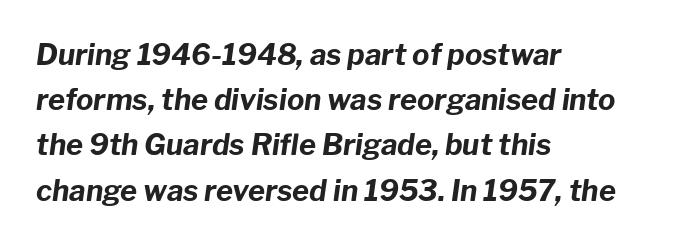
{"italic": "yes", "lean": "right", "slant_degrees": 8, "bold": "yes", "weight": "bold", "width": "normal", "stroke_contrast": "low", "x_height": "medium", "monospaced": "no", "underline": "no", "align": "left", "line_spacing": "normal", "line_spacing_ratio": 1.56, "letter_spacing": "normal", "letter_spacing_em": 0.0, "glyph_px": 29}
